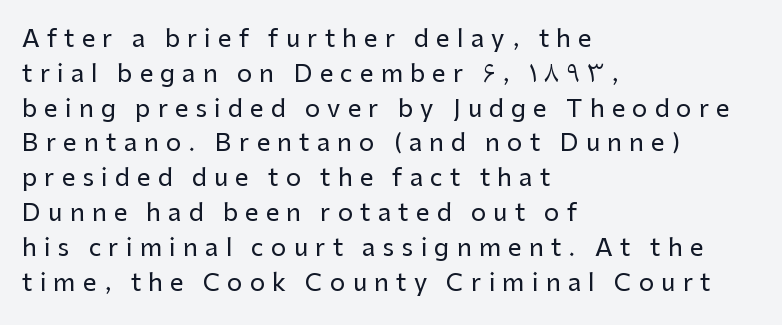
Lines of text with bare space underneath. The lines in this sample share a left origin and differ only in where they stop. Is there much room between lines? A standard amount, neither cramped nor airy. Characters follow at a spacing far wider than the type designer built in. Posture: straight, roman, zero tilt.
